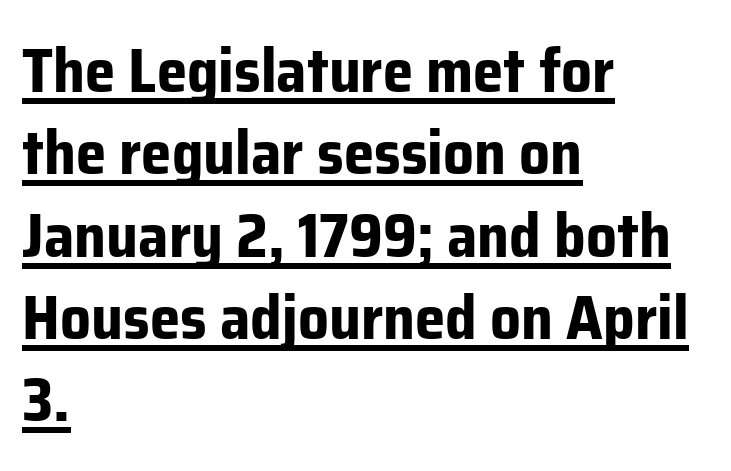
Short and long lines alike share a common starting point at left. The leading is moderate, giving the passage an even texture. Is the letter spacing exaggerated? No — it looks like the ordinary default. The axis of the letterforms is exactly vertical. Here the designer chose a conventional face with non-uniform glyph widths.
